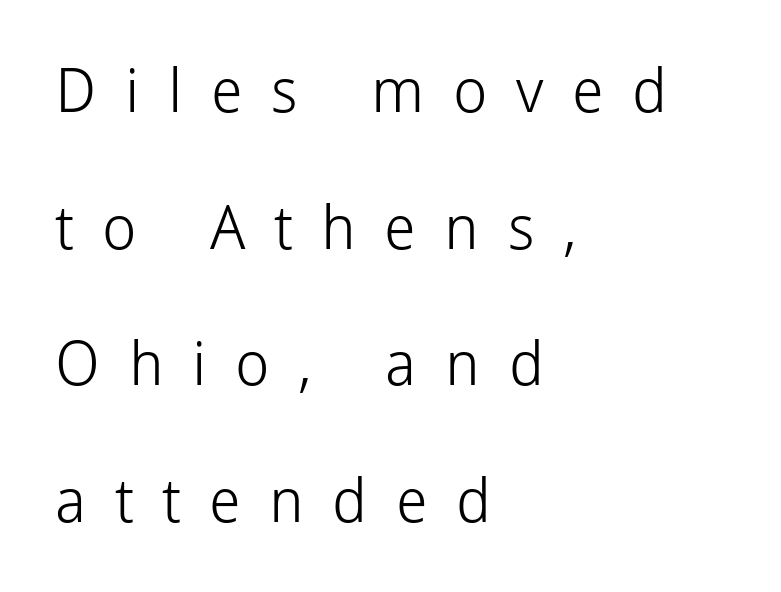
{"serif": "no", "italic": "no", "bold": "no", "weight": "light", "width": "normal", "stroke_contrast": "low", "x_height": "medium", "monospaced": "no", "underline": "no", "align": "left", "line_spacing": "loose", "line_spacing_ratio": 2.24, "letter_spacing": "wide", "letter_spacing_em": 0.47, "glyph_px": 61}
